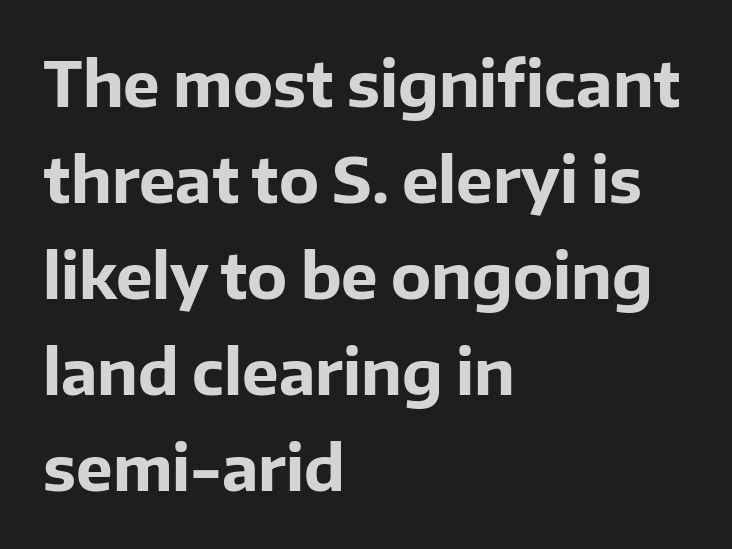
Q: Is the text bold? A: Yes.
Q: Is the text italic (slanted)? A: No, it is upright.
Q: Is the typeface a serif or a sans-serif typeface? A: Sans-serif.
Q: Is the text underlined? A: No.
Q: How is the paragraph aligned? A: Left-aligned.
Q: Is the spacing between letters normal or unusually wide? A: Normal.
Q: Is the spacing between lines tight, normal or loose? A: Normal.
Q: Width (condensed, normal, or wide)? A: Normal.
Q: Stroke contrast? A: Low.
Q: x-height? A: Medium.
Q: Monospaced? A: No.
